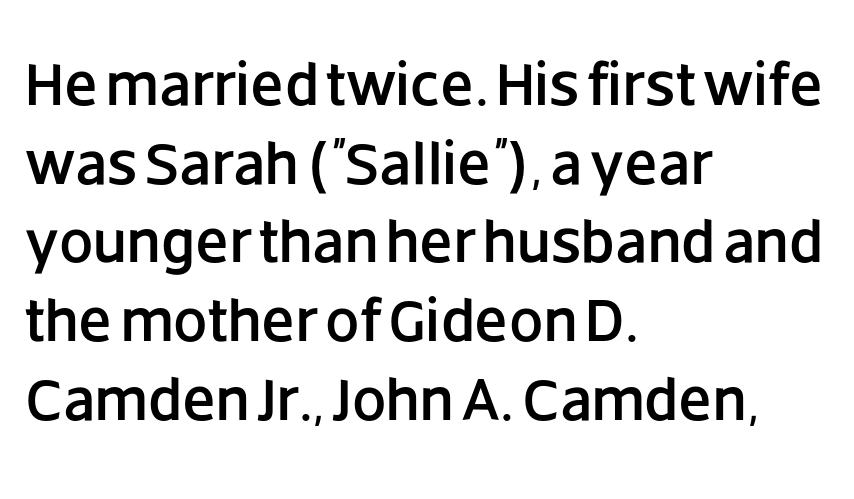
No feet cap the strokes, marking this as sans-serif type. The letters advance in unequal steps, a hallmark of proportional type. The rendering uses a moderate line-height, typical for paragraphs. Unmarked baselines from the first word to the last. Look at the tracking — it's just the regular setting, nothing added. Characters remain perfectly vertical along every line.
